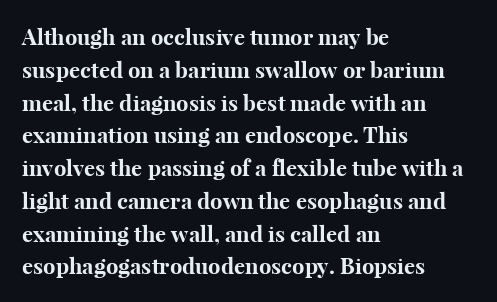
Nobody touched the tracking dial on this one. Alignment: flush left. Tall strokes in this sample are plumb rather than angled. Weight: bold.
